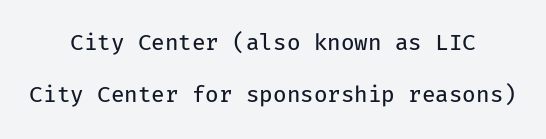
Each line is balanced around a shared central axis. Stroke thickness stays within the range of a standard reading face or lighter. Letters rest on an invisible, unmarked baseline. Is there any slant? The stems are plumb. Is there much room between lines? Yes — plenty of vertical air separates them. You could call the tracking neutral — neither tight nor loose.
